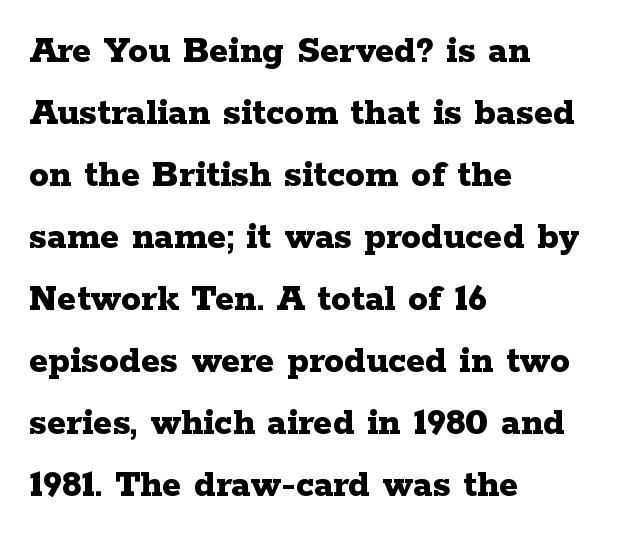
The image shows 40 px bold, wide serif type, upright; set left-aligned, normal line spacing (1.55x), normal letter spacing, not underlined; low stroke contrast and a medium x-height.
